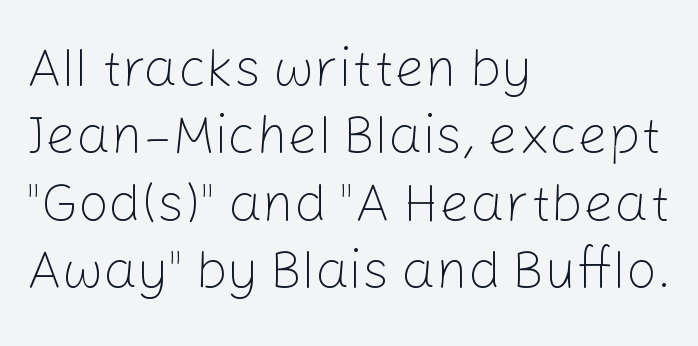
Each letter keeps its own natural width here, so spacing adapts to shape. Characters follow at the spacing the type designer built in. Summary of vertical rhythm: regular, with standard interline spacing. Only glyphs here, with clear space below each row.
